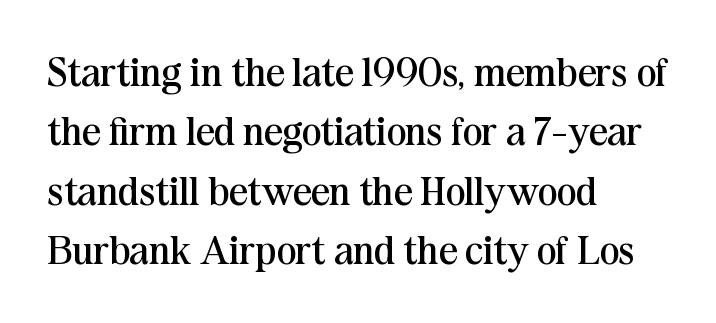
These lines stack with their left ends in a neat column. Stroke terminals: seriffed. A normal amount of white space separates one row of letters from the next. Stems and bowls with no extra thickness — not bold. Glyph-to-glyph distance matches everyday printed text.
